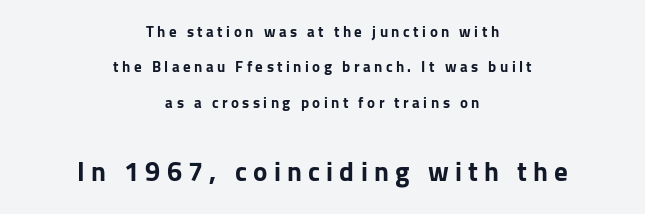
Of the two passages, the one underneath uses the larger point size. Clear beneath every line of the passage. The line-height multiplier appears high, well above default. This is roman type, the default non-slanted kind. Does extra space separate the letters? Yes, quite a lot of it.
